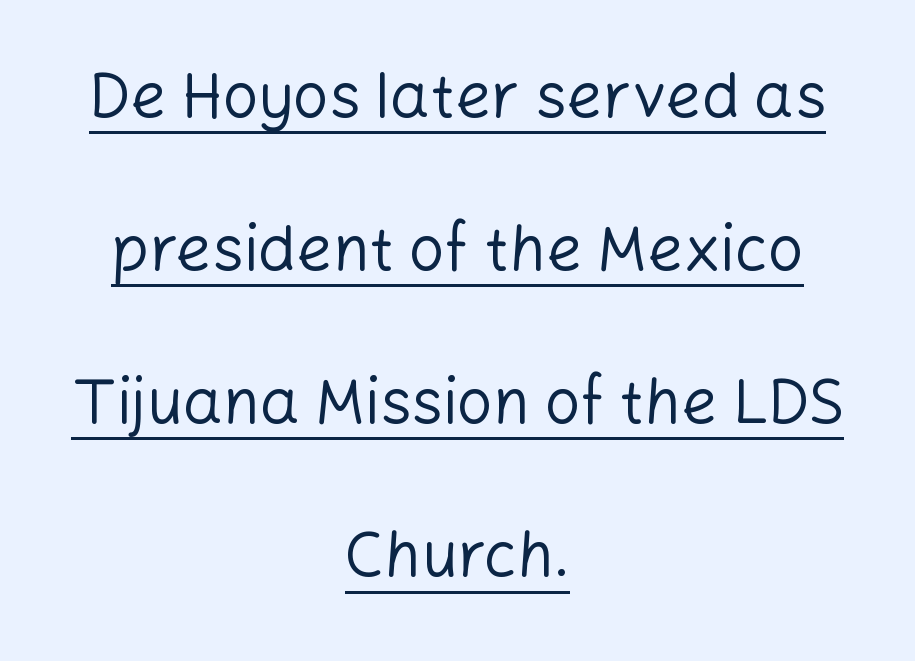
The image shows 63 px regular-weight sans-serif type, upright; set centered, loose line spacing (2.43x), normal letter spacing, underlined; low stroke contrast and a medium x-height.
